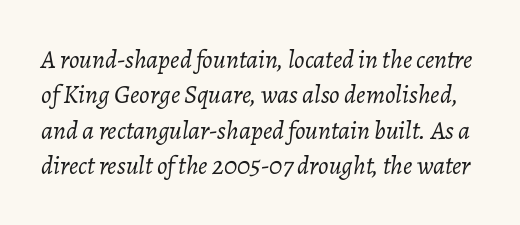
This rendering features lettering with no underline. When letters slant like this, we call the style italic. The font is comparable to plain body text, perhaps lighter. How are the letters spaced? Ordinarily, with no added tracking. Quick note: interline space is typical.
